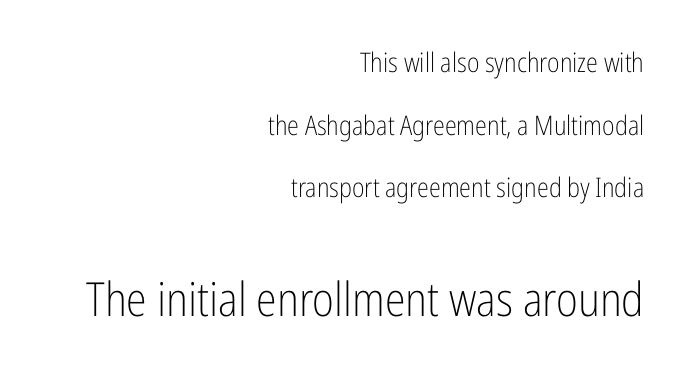
{"serif": "no", "italic": "no", "bold": "no", "weight": "light", "width": "condensed", "stroke_contrast": "low", "x_height": "medium", "monospaced": "no", "underline": "no", "align": "right", "line_spacing": "loose", "line_spacing_ratio": 2.32, "letter_spacing": "normal", "letter_spacing_em": 0.0, "larger_block": "second", "size_ratio": 1.74, "glyph_px": 47}
